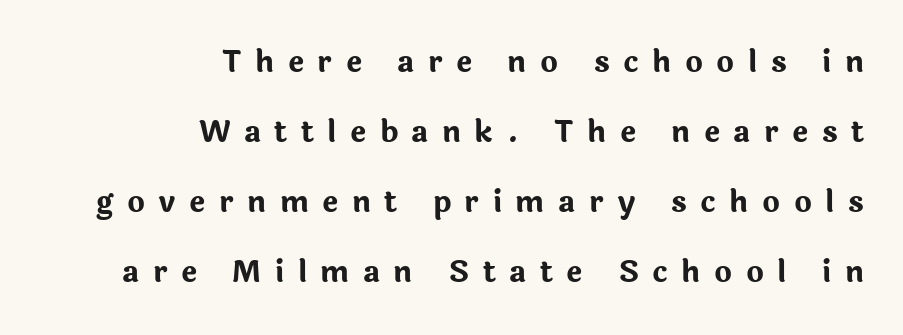
The image shows 30 px bold sans-serif type, upright; set right-aligned, loose line spacing (2.33x), unusually wide letter spacing (+0.45 em), not underlined; low stroke contrast and a medium x-height.
